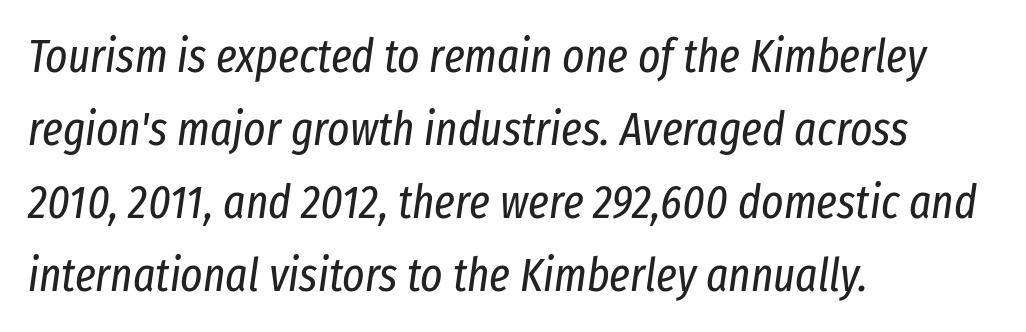
Q: Is the text bold? A: No.
Q: Is the text italic (slanted)? A: Yes, it leans right by about 8 degrees.
Q: Is the text underlined? A: No.
Q: How is the paragraph aligned? A: Left-aligned.
Q: Is the spacing between letters normal or unusually wide? A: Normal.
Q: Is the spacing between lines tight, normal or loose? A: Normal.
Q: Width (condensed, normal, or wide)? A: Condensed.
Q: Stroke contrast? A: Low.
Q: x-height? A: Medium.
Q: Monospaced? A: No.
